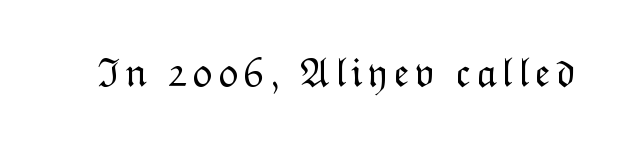
The weight would be labelled regular, book, light, or lighter still. Underline: absent. Is this a fixed-width face? No — the glyphs have proportional, varying widths. Is there any slant? The stems are plumb.
